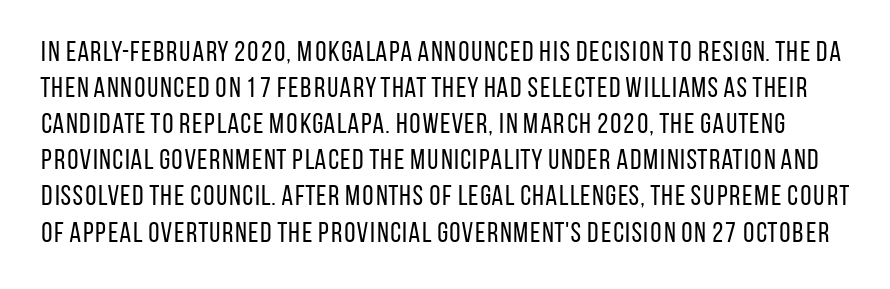
Italic: no, the glyphs are upright roman. This sample uses plain, unmodified letter spacing. The typesetting does not lean heavy: it is not bold. Rule under the text: the space is simply empty. Each letter's strokes conclude bluntly, with no projecting serifs. Spacing verdict: proportional, widths tailored to each character.
